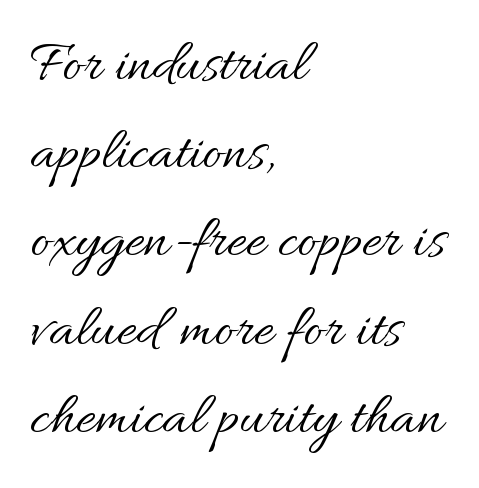
{"bold": "no", "weight": "regular", "width": "normal", "stroke_contrast": "medium", "x_height": "small", "monospaced": "no", "underline": "no", "align": "left", "line_spacing": "normal", "line_spacing_ratio": 1.47, "letter_spacing": "normal", "letter_spacing_em": 0.0, "glyph_px": 60}
